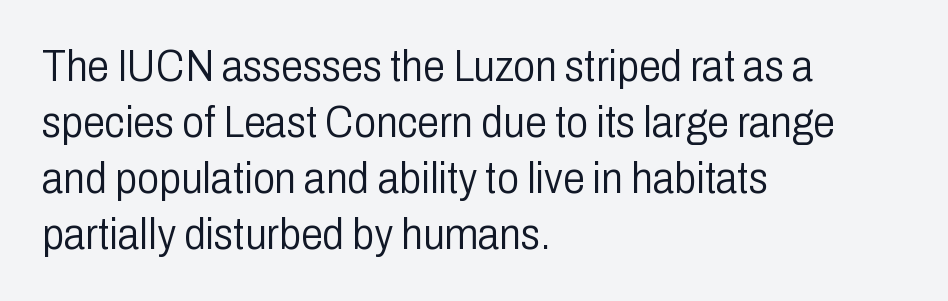
{"serif": "no", "italic": "no", "bold": "no", "weight": "light", "width": "condensed", "stroke_contrast": "low", "x_height": "medium", "monospaced": "no", "underline": "no", "align": "left", "line_spacing": "normal", "line_spacing_ratio": 1.27, "letter_spacing": "normal", "letter_spacing_em": 0.0, "glyph_px": 44}
